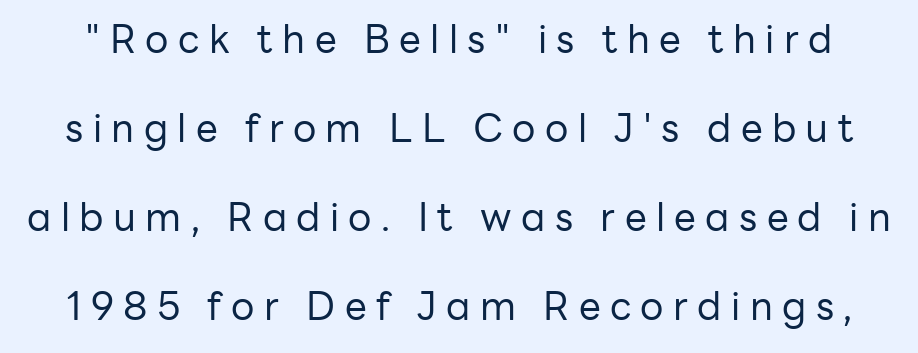
The image shows 39 px regular-weight sans-serif type, upright; set loose line spacing (2.28x), unusually wide letter spacing (+0.24 em), not underlined; low stroke contrast and a medium x-height.
